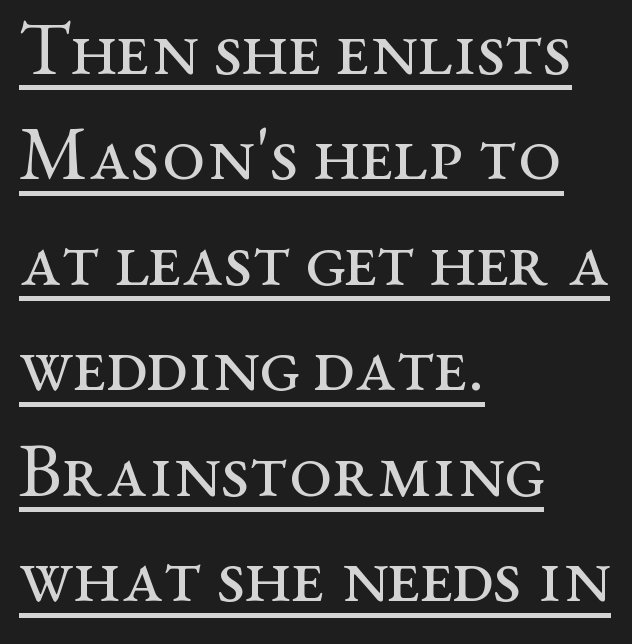
{"serif": "yes", "italic": "no", "bold": "no", "weight": "regular", "width": "wide", "stroke_contrast": "medium", "x_height": "medium", "monospaced": "no", "underline": "yes", "align": "left", "line_spacing": "normal", "line_spacing_ratio": 1.37, "letter_spacing": "normal", "letter_spacing_em": 0.0, "glyph_px": 77}
